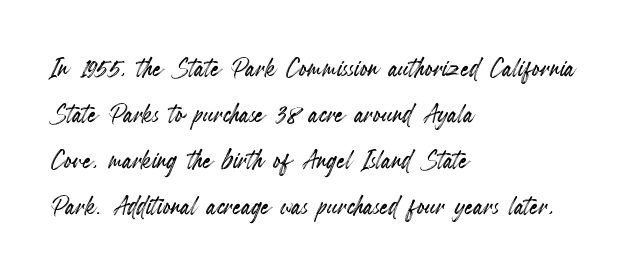
The image shows 34 px condensed type; set left-aligned, normal line spacing (1.35x), normal letter spacing, not underlined; a small x-height.
